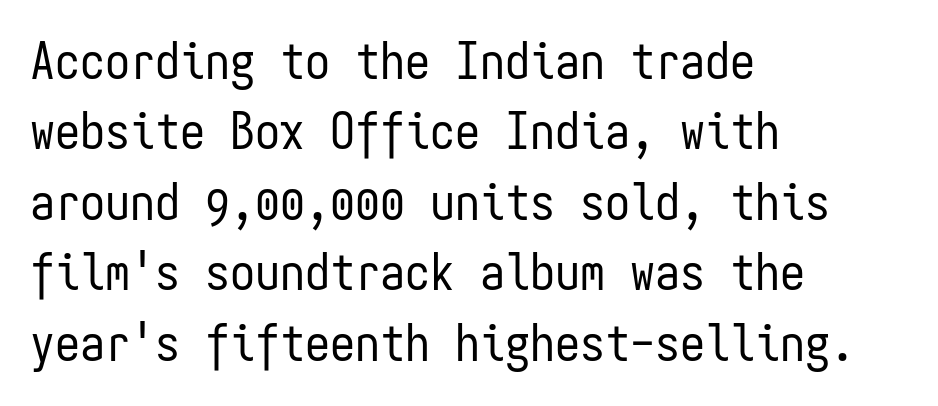
The image shows 50 px regular-weight, condensed sans-serif type, upright, monospaced; set left-aligned, normal line spacing (1.41x), normal letter spacing, not underlined; low stroke contrast and a medium x-height.
